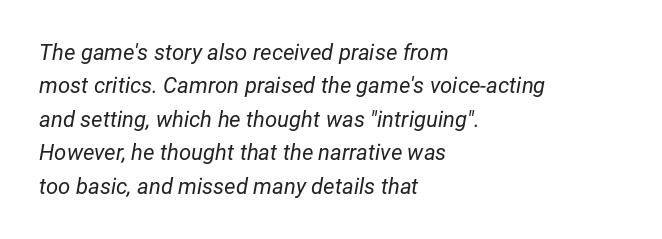
Observe the lean: these are italic letterforms. Stroke thickness stays within the range of a standard reading face or lighter. Horizontal alignment here is leftward, the default for most running prose. Default kerning and tracking; the words read as compact shapes. The gap between lines stays unmarked. The rendering uses a moderate line-height, typical for paragraphs.
